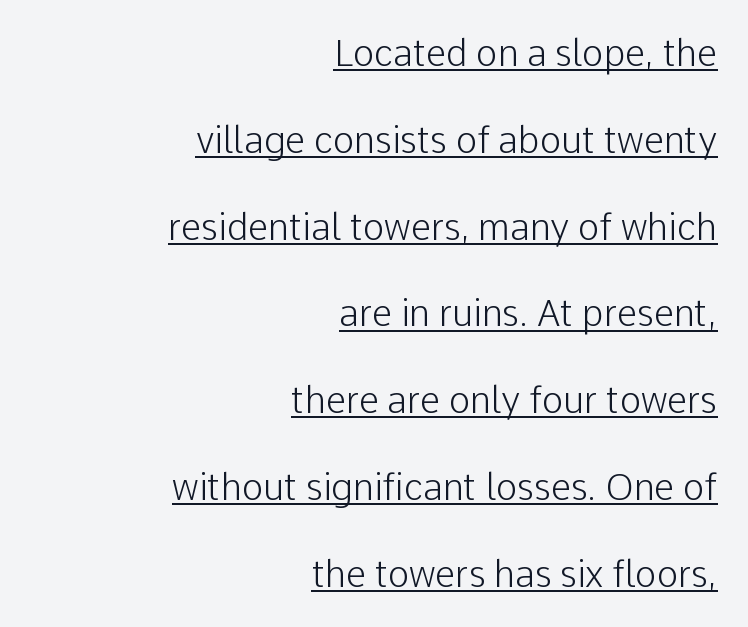
The image shows 36 px light sans-serif type, upright; set right-aligned, loose line spacing (2.41x), normal letter spacing, underlined; low stroke contrast and a medium x-height.
